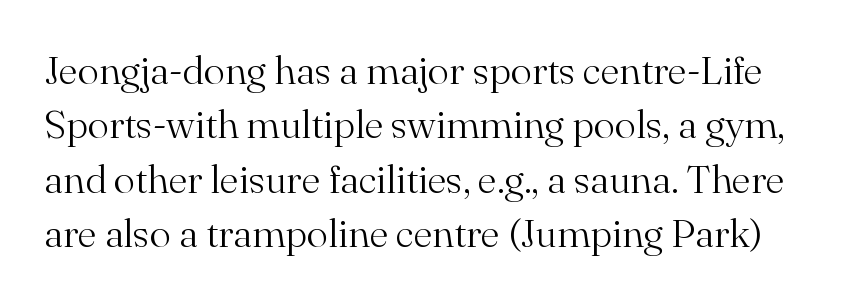
Q: Is the text bold? A: No.
Q: Is the text italic (slanted)? A: No, it is upright.
Q: Is the typeface a serif or a sans-serif typeface? A: Serif.
Q: Is the text underlined? A: No.
Q: Is the spacing between letters normal or unusually wide? A: Normal.
Q: Is the spacing between lines tight, normal or loose? A: Normal.
Q: Width (condensed, normal, or wide)? A: Normal.
Q: Stroke contrast? A: Medium.
Q: x-height? A: Small.
Q: Monospaced? A: No.
